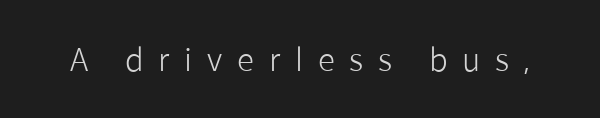
The image shows 31 px light sans-serif type, upright; set unusually wide letter spacing (+0.48 em), not underlined; low stroke contrast and a medium x-height.
